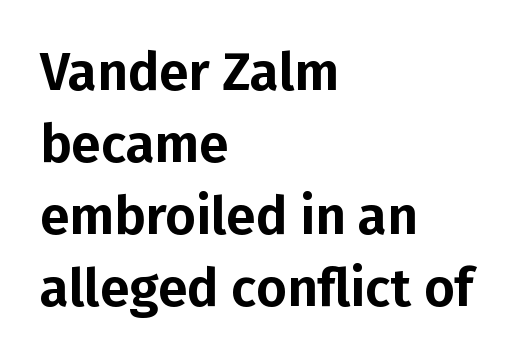
The image shows 53 px sans-serif type, upright; set left-aligned, normal line spacing (1.36x), normal letter spacing, not underlined; low stroke contrast and a medium x-height.
